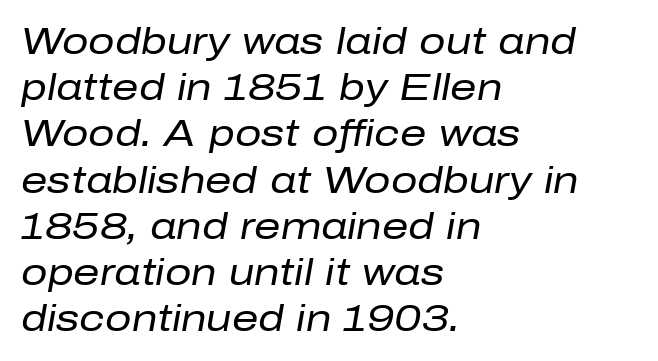
The image shows 37 px regular-weight type, italic (leaning right); set left-aligned, normal line spacing (1.25x), normal letter spacing, not underlined; low stroke contrast and a medium x-height.
